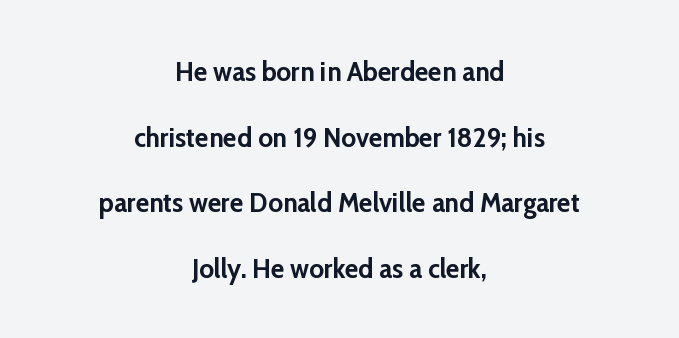
Q: Is the text bold? A: Yes.
Q: Is the text italic (slanted)? A: No, it is upright.
Q: Is the typeface a serif or a sans-serif typeface? A: Sans-serif.
Q: Is the text underlined? A: No.
Q: How is the paragraph aligned? A: Centered.
Q: Is the spacing between letters normal or unusually wide? A: Normal.
Q: Is the spacing between lines tight, normal or loose? A: Loose.
Q: Width (condensed, normal, or wide)? A: Normal.
Q: Stroke contrast? A: Low.
Q: x-height? A: Medium.
Q: Monospaced? A: No.
